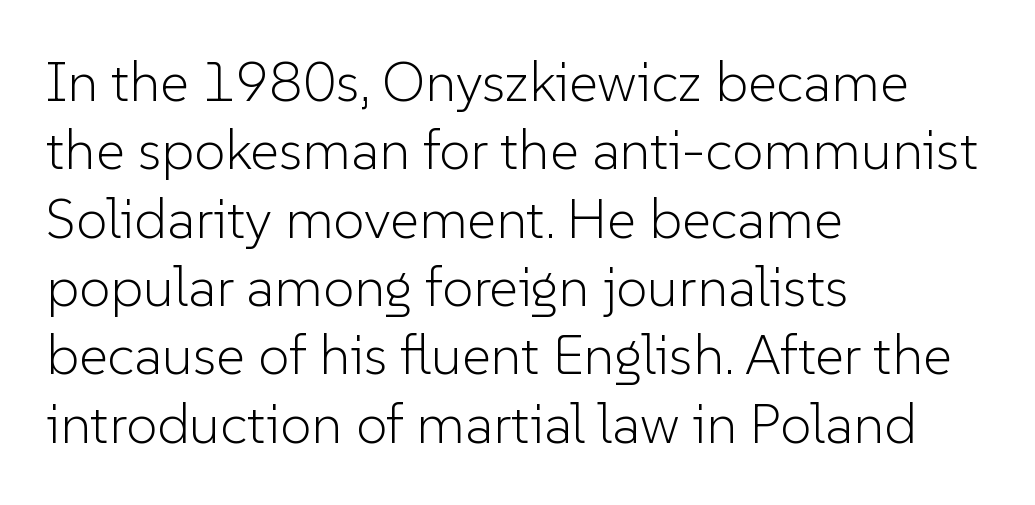
The image shows 56 px light sans-serif type, upright; set left-aligned, line spacing 1.22x, normal letter spacing, not underlined; low stroke contrast and a medium x-height.
